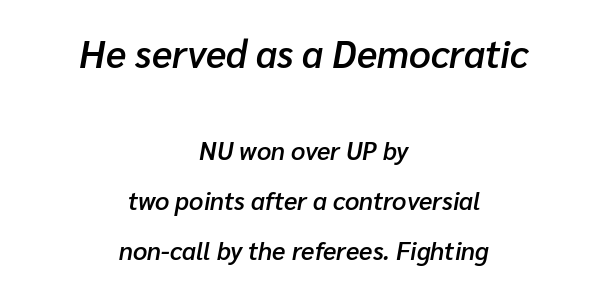
{"italic": "yes", "lean": "right", "slant_degrees": 10, "bold": "semi", "weight": "semibold", "width": "normal", "stroke_contrast": "low", "x_height": "medium", "monospaced": "no", "underline": "no", "align": "center", "line_spacing": "loose", "line_spacing_ratio": 2.0, "letter_spacing": "normal", "letter_spacing_em": 0.0, "larger_block": "first", "size_ratio": 1.52, "glyph_px": 38}
